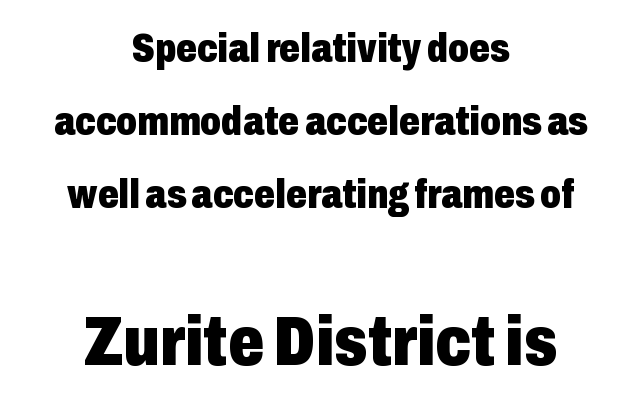
The image shows 71 px heavy, condensed sans-serif type, upright; set centered, line spacing 1.78x, normal letter spacing, not underlined; the second (bottom) block is 1.73x larger; low stroke contrast and a medium x-height.
